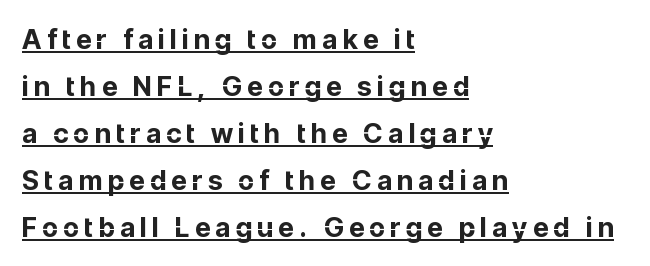
Q: Is the text bold? A: Yes.
Q: Is the text italic (slanted)? A: No, it is upright.
Q: Is the text underlined? A: Yes.
Q: How is the paragraph aligned? A: Left-aligned.
Q: Is the spacing between letters normal or unusually wide? A: Unusually wide.
